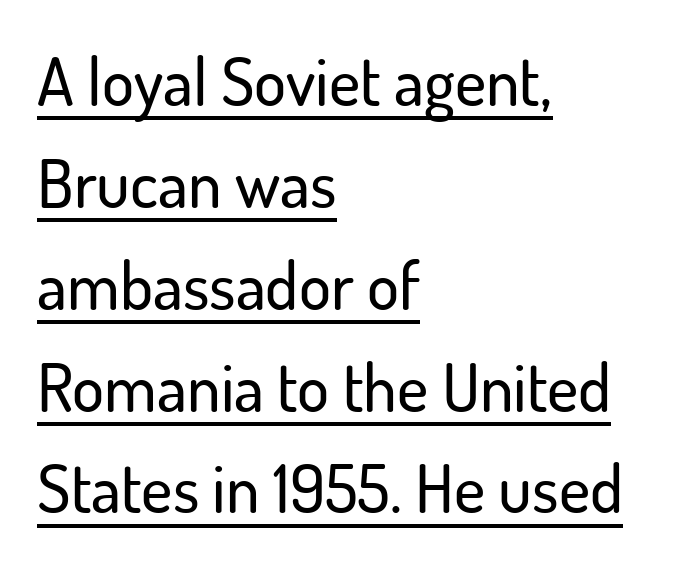
Ordinary non-slanted type is in use. The passage shown has conventional tracking throughout. Character widths vary here, with narrow letters taking less room than wide ones. The typeface chosen for these lines omits serifs.
